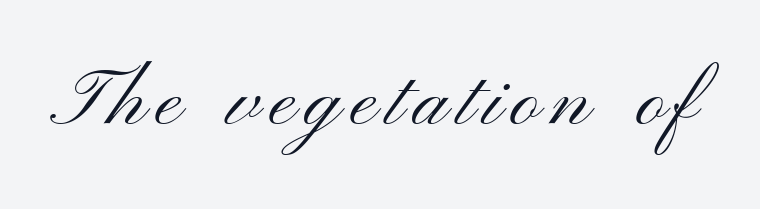
Descender tails drop into unmarked territory. Classification — sans serif. No letter is thick-stroked: the sample isn't bold. Think of a printed novel: that variable character pitch is what you see here.
